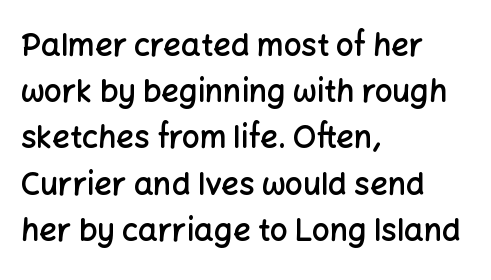
{"serif": "no", "italic": "no", "bold": "semi", "weight": "semibold", "width": "normal", "stroke_contrast": "low", "x_height": "medium", "monospaced": "no", "underline": "no", "align": "left", "line_spacing": "normal", "line_spacing_ratio": 1.49, "letter_spacing": "normal", "letter_spacing_em": 0.0, "glyph_px": 31}
